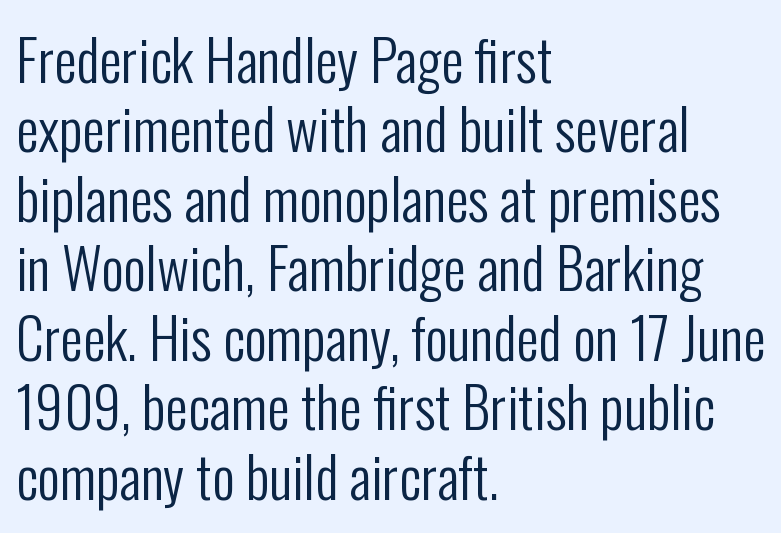
The image shows 56 px regular-weight, condensed sans-serif type, upright; set left-aligned, line spacing 1.24x, normal letter spacing, not underlined; low stroke contrast and a medium x-height.
